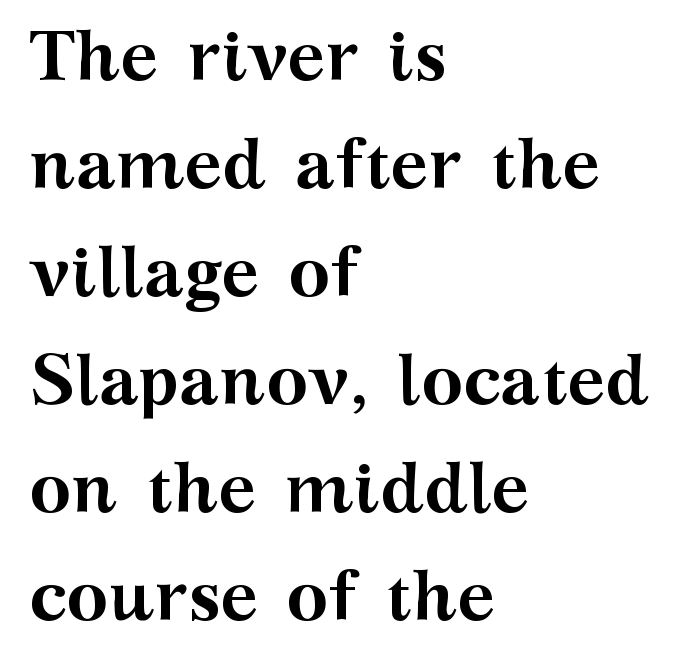
The image shows 71 px semibold, wide serif type, upright; set left-aligned, normal line spacing (1.52x), normal letter spacing, not underlined; medium stroke contrast and a medium x-height.
